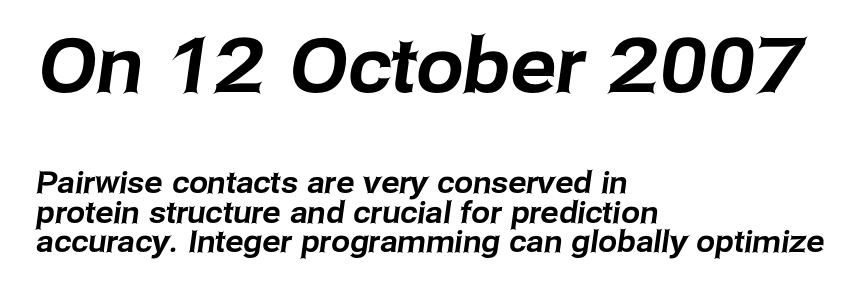
The image shows 76 px sans-serif type; set left-aligned, tight line spacing (0.98x), normal letter spacing, not underlined; the first (top) block is 2.53x larger; low stroke contrast and a medium x-height.
